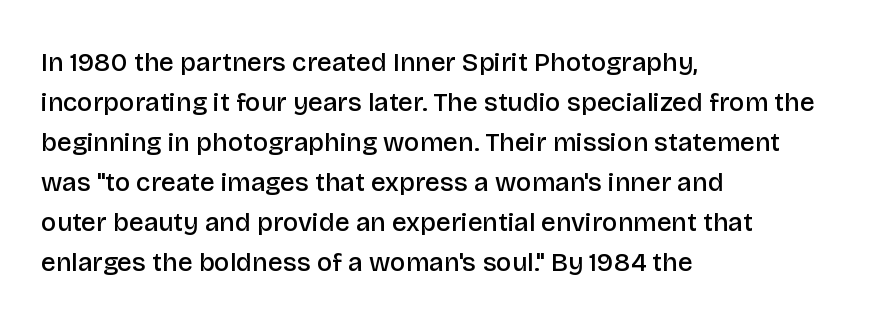
{"italic": "no", "bold": "semi", "underline": "no", "align": "left", "line_spacing": "normal", "line_spacing_ratio": 1.54, "letter_spacing": "normal", "letter_spacing_em": 0.0, "glyph_px": 26}
